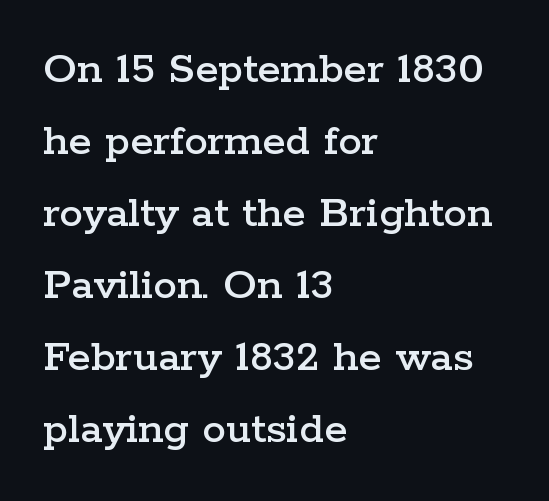
The image shows 47 px wide serif type, upright; set left-aligned, normal line spacing (1.53x), normal letter spacing, not underlined; low stroke contrast and a medium x-height.
